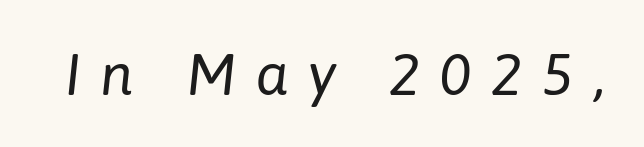
Q: Is the text bold? A: No.
Q: Is the text italic (slanted)? A: Yes, it leans right by about 6 degrees.
Q: Is the text underlined? A: No.
Q: Is the spacing between letters normal or unusually wide? A: Unusually wide.
Q: Width (condensed, normal, or wide)? A: Normal.
Q: Stroke contrast? A: Low.
Q: x-height? A: Medium.
Q: Monospaced? A: No.
